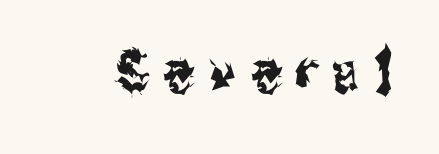
Q: Is the text italic (slanted)? A: No, it is upright.
Q: Is the typeface a serif or a sans-serif typeface? A: Sans-serif.
Q: Is the text underlined? A: No.
Q: Is the spacing between letters normal or unusually wide? A: Unusually wide.
Q: Width (condensed, normal, or wide)? A: Condensed.
Q: Stroke contrast? A: Medium.
Q: x-height? A: Medium.
Q: Monospaced? A: No.
